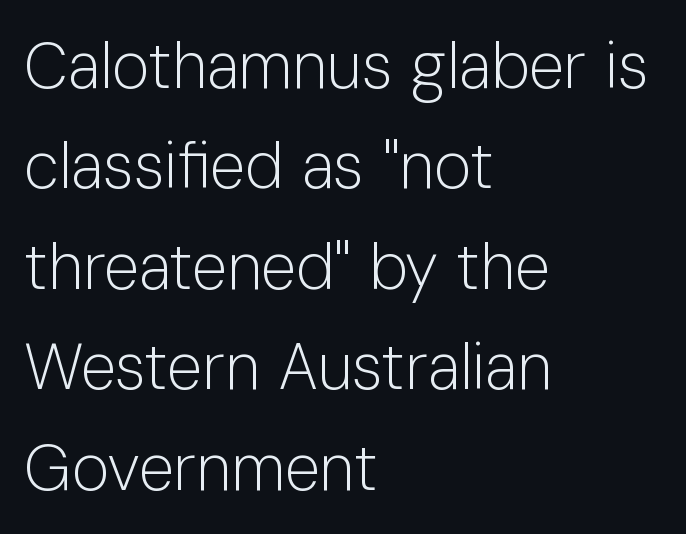
The image shows 64 px light sans-serif type, upright; set left-aligned, normal line spacing (1.57x), normal letter spacing, not underlined; low stroke contrast and a medium x-height.
